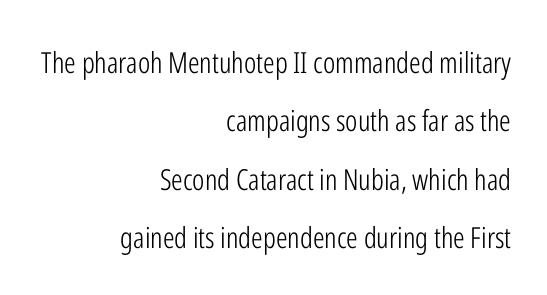
You could call the tracking neutral — neither tight nor loose. Think standard paragraph weight, or any step lighter than that. Loosely led — the rows are spread out. The specimen reads as upright at a glance. The glyphs are unaccompanied by any horizontal stroke below them. The face used here is proportionally spaced, like ordinary book or web type.
